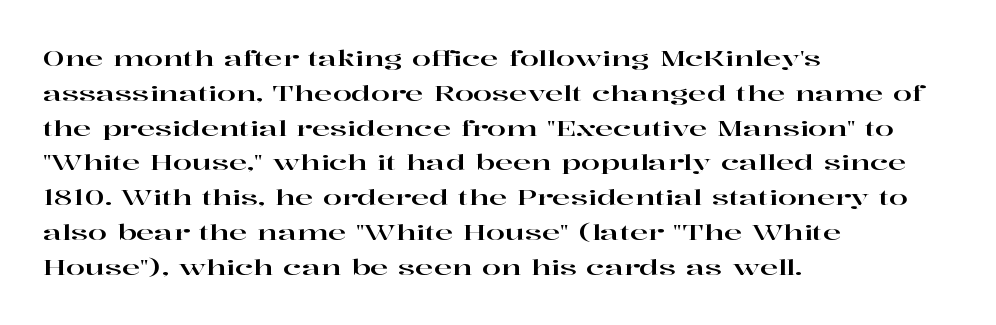
The letters stand straight up with perfectly vertical stems. The strip under each line holds only bare page. Each new line begins a customary step beneath the previous one. Inter-character spacing is left at the font's built-in metrics. The paragraph shown leans on its left margin.
